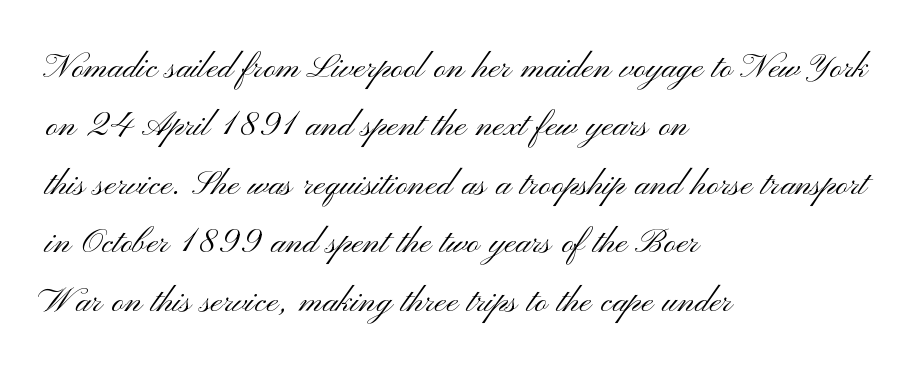
Q: Is the text bold? A: No.
Q: Is the text italic (slanted)? A: Yes.
Q: Is the typeface a serif or a sans-serif typeface? A: Sans-serif.
Q: Is the text underlined? A: No.
Q: How is the paragraph aligned? A: Left-aligned.
Q: Is the spacing between letters normal or unusually wide? A: Normal.
Q: Is the spacing between lines tight, normal or loose? A: Normal.
Q: Width (condensed, normal, or wide)? A: Wide.
Q: Stroke contrast? A: Medium.
Q: x-height? A: Small.
Q: Monospaced? A: No.
